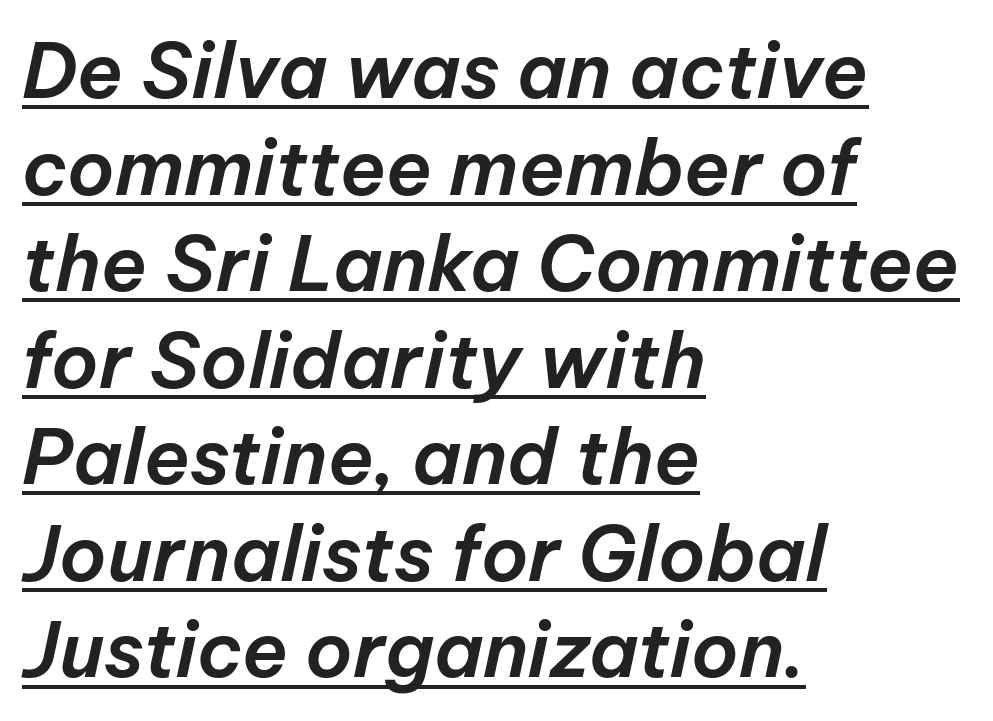
Quick note: interline space is typical. Line beginnings align vertically; line endings do not. A typographer would call this underscored text. The gaps between neighbouring characters are ordinary and unremarkable.
